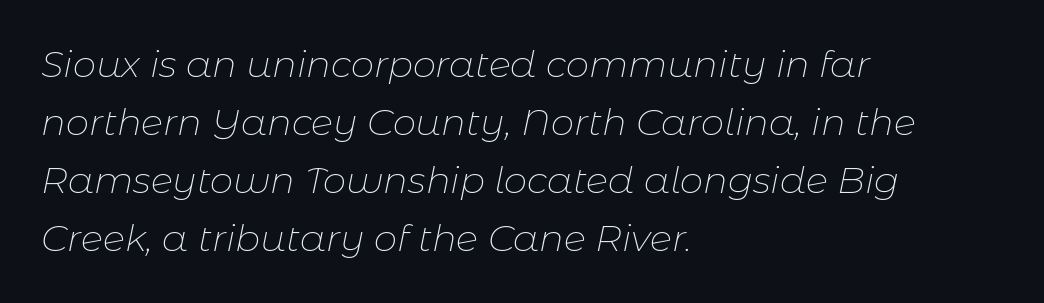
Q: Is the text bold? A: No.
Q: Is the text italic (slanted)? A: Yes, it leans right by about 11 degrees.
Q: Is the text underlined? A: No.
Q: How is the paragraph aligned? A: Left-aligned.
Q: Is the spacing between letters normal or unusually wide? A: Normal.
Q: Is the spacing between lines tight, normal or loose? A: Normal.
Q: Width (condensed, normal, or wide)? A: Normal.
Q: Stroke contrast? A: Low.
Q: x-height? A: Medium.
Q: Monospaced? A: No.
